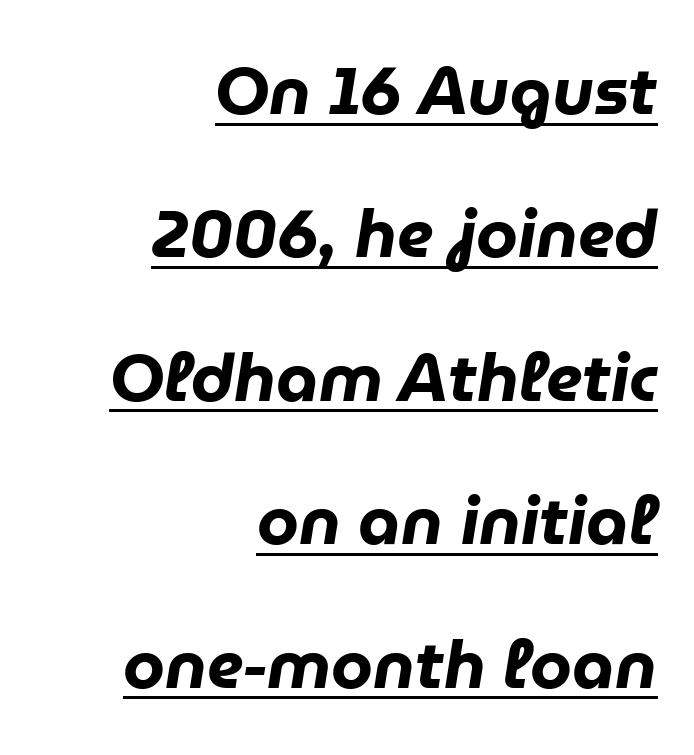
The image shows 67 px heavy type, italic (leaning right); set right-aligned, loose line spacing (2.14x), normal letter spacing, underlined; low stroke contrast and a medium x-height.
